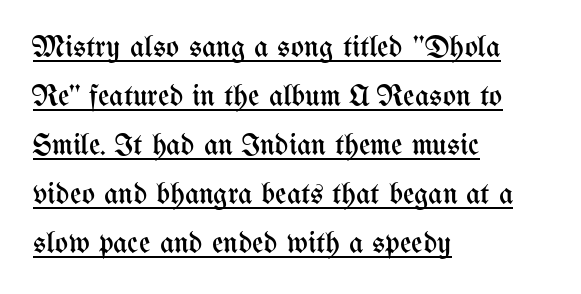
Q: Is the text bold? A: No.
Q: Is the text italic (slanted)? A: No, it is upright.
Q: Is the text underlined? A: Yes.
Q: How is the paragraph aligned? A: Left-aligned.
Q: Is the spacing between letters normal or unusually wide? A: Normal.
Q: Is the spacing between lines tight, normal or loose? A: Normal.
Q: Width (condensed, normal, or wide)? A: Condensed.
Q: Stroke contrast? A: Medium.
Q: x-height? A: Medium.
Q: Monospaced? A: No.
